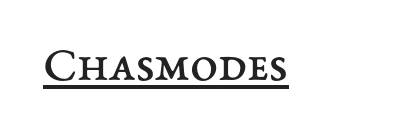
Q: Is the text bold? A: No.
Q: Is the text italic (slanted)? A: No, it is upright.
Q: Is the text underlined? A: Yes.
Q: Is the spacing between letters normal or unusually wide? A: Normal.
Q: Width (condensed, normal, or wide)? A: Normal.
Q: Stroke contrast? A: Medium.
Q: x-height? A: Medium.
Q: Monospaced? A: No.
